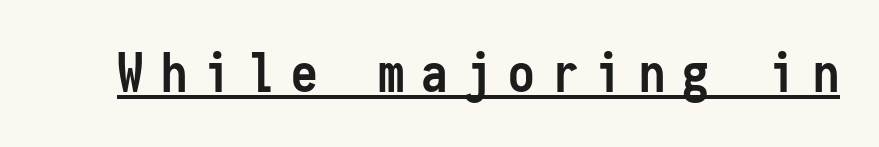
{"serif": "no", "italic": "no", "bold": "yes", "weight": "semibold", "width": "condensed", "stroke_contrast": "low", "x_height": "medium", "monospaced": "yes", "underline": "yes", "letter_spacing": "wide", "letter_spacing_em": 0.32, "glyph_px": 53}
